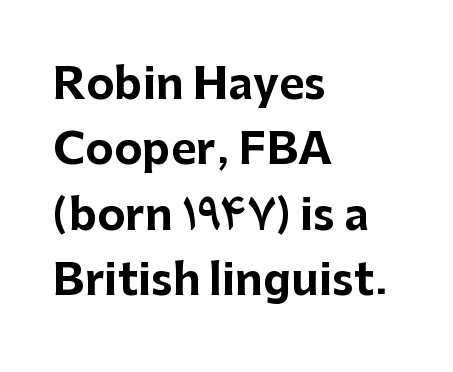
The image shows 43 px bold sans-serif type, upright; set left-aligned, normal line spacing (1.52x), normal letter spacing, not underlined; low stroke contrast and a medium x-height.
